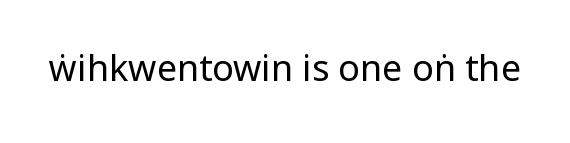
Q: Is the text bold? A: No.
Q: Is the text italic (slanted)? A: No, it is upright.
Q: Is the typeface a serif or a sans-serif typeface? A: Sans-serif.
Q: Is the text underlined? A: No.
Q: Is the spacing between letters normal or unusually wide? A: Normal.
Q: Width (condensed, normal, or wide)? A: Condensed.
Q: Stroke contrast? A: Low.
